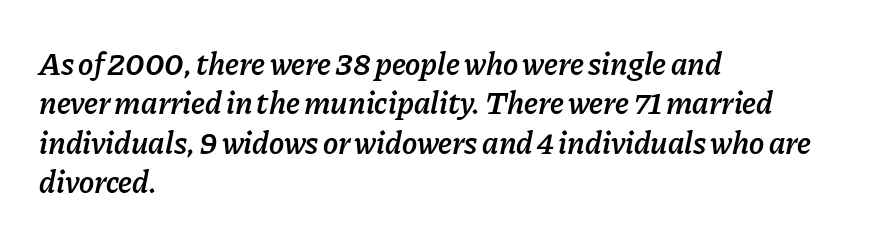
A typesetter would call this zero additional tracking. The lettering tilts uniformly, giving the passage an italic look. Note the varied advance widths — an 'i' is clearly narrower than an 'm'. Decoration check: the copy has no underline.
